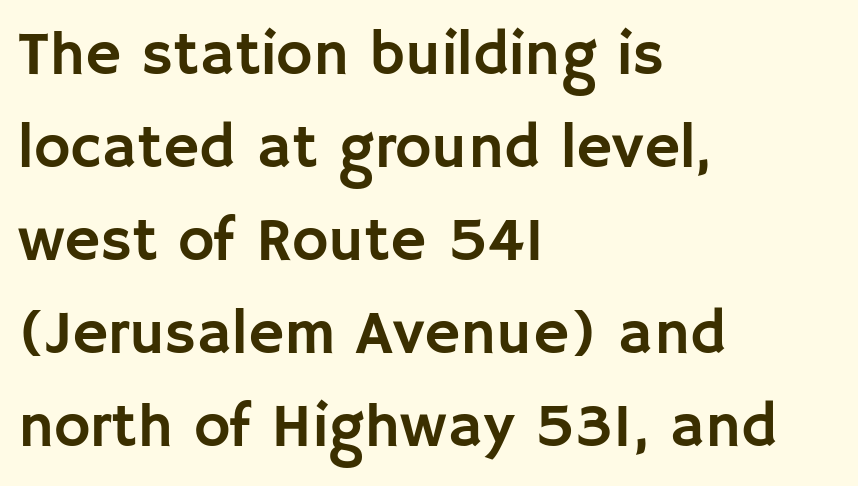
The image shows 62 px sans-serif type, upright; set left-aligned, normal line spacing (1.5x), normal letter spacing, not underlined; low stroke contrast and a large x-height.
